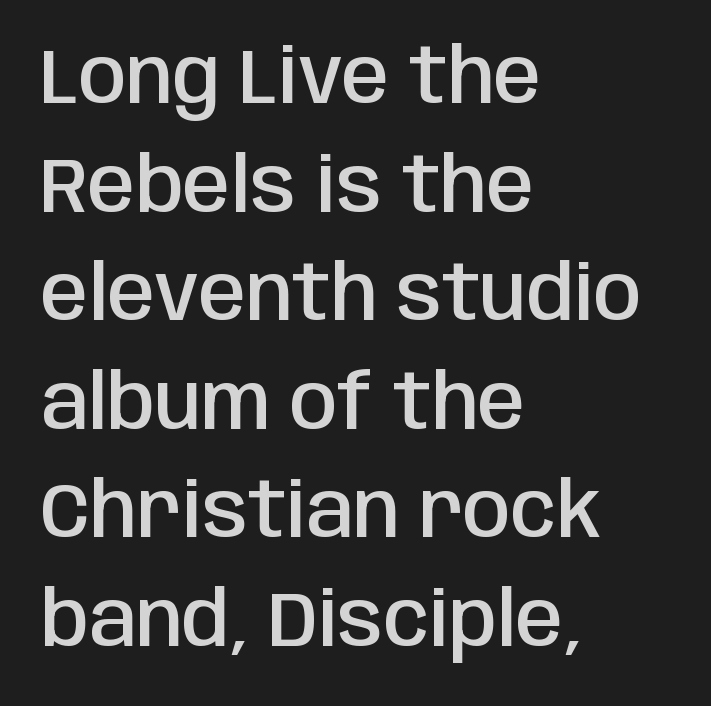
The image shows 77 px semibold, condensed sans-serif type, upright; set left-aligned, normal line spacing (1.41x), normal letter spacing, not underlined; low stroke contrast and a large x-height.
